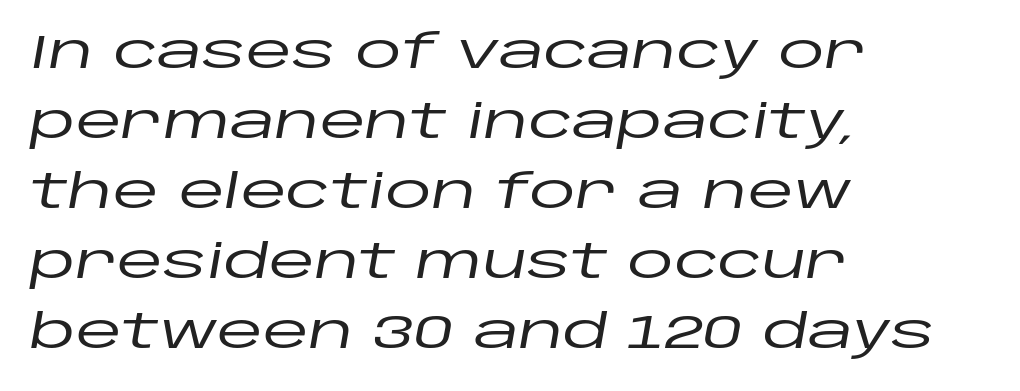
Q: Is the text italic (slanted)? A: Yes, it leans right by about 10 degrees.
Q: Is the text underlined? A: No.
Q: How is the paragraph aligned? A: Left-aligned.
Q: Is the spacing between letters normal or unusually wide? A: Normal.
Q: Is the spacing between lines tight, normal or loose? A: Normal.
Q: Width (condensed, normal, or wide)? A: Wide.
Q: Stroke contrast? A: Low.
Q: x-height? A: Large.
Q: Monospaced? A: No.
